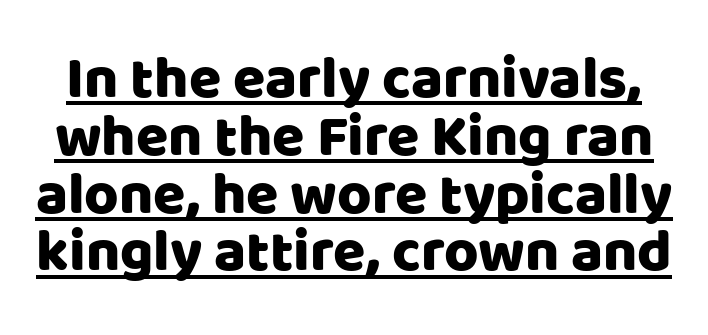
{"serif": "no", "italic": "no", "width": "normal", "stroke_contrast": "low", "x_height": "large", "monospaced": "no", "underline": "yes", "line_spacing": "tight", "line_spacing_ratio": 0.98, "letter_spacing": "normal", "letter_spacing_em": 0.0, "glyph_px": 59}
